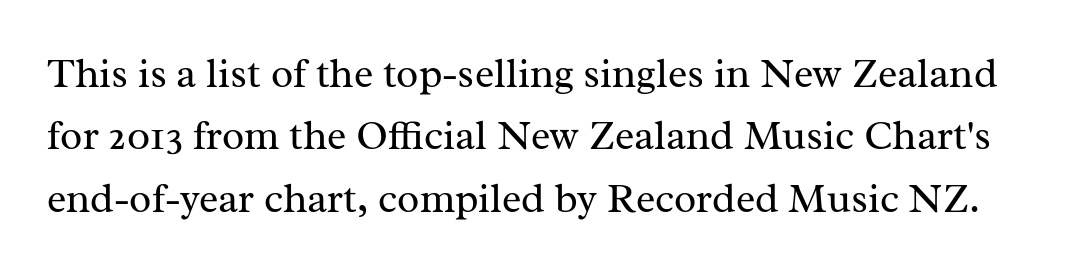
Q: Is the text bold? A: No.
Q: Is the text italic (slanted)? A: No, it is upright.
Q: Is the typeface a serif or a sans-serif typeface? A: Serif.
Q: Is the text underlined? A: No.
Q: Is the spacing between letters normal or unusually wide? A: Normal.
Q: Is the spacing between lines tight, normal or loose? A: Normal.
Q: Width (condensed, normal, or wide)? A: Normal.
Q: Stroke contrast? A: Medium.
Q: x-height? A: Medium.
Q: Monospaced? A: No.
